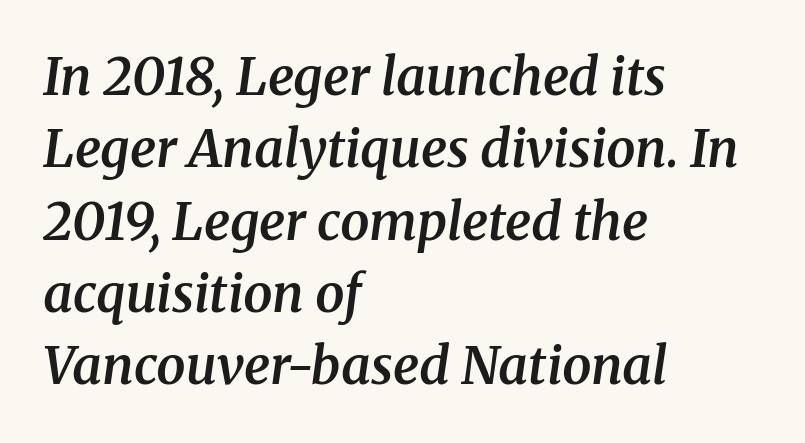
{"serif": "yes", "italic": "yes", "lean": "right", "slant_degrees": 8, "bold": "semi", "weight": "semibold", "width": "normal", "stroke_contrast": "medium", "x_height": "medium", "monospaced": "no", "underline": "no", "align": "left", "line_spacing": "normal", "line_spacing_ratio": 1.39, "letter_spacing": "normal", "letter_spacing_em": 0.0, "glyph_px": 52}
